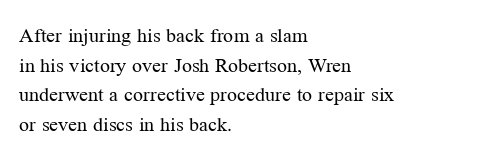
Compared with a typical body face, this is equally light or lighter still. The line texture is even and compact thanks to regular tracking. The space directly below the letters is spotless. Nope, not italic — everything's standing straight.
